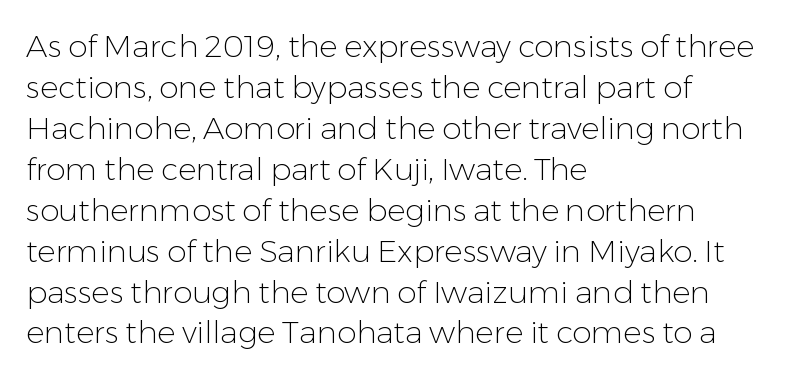
The image shows 31 px light sans-serif type, upright; set left-aligned, normal line spacing (1.32x), normal letter spacing, not underlined; low stroke contrast and a medium x-height.
